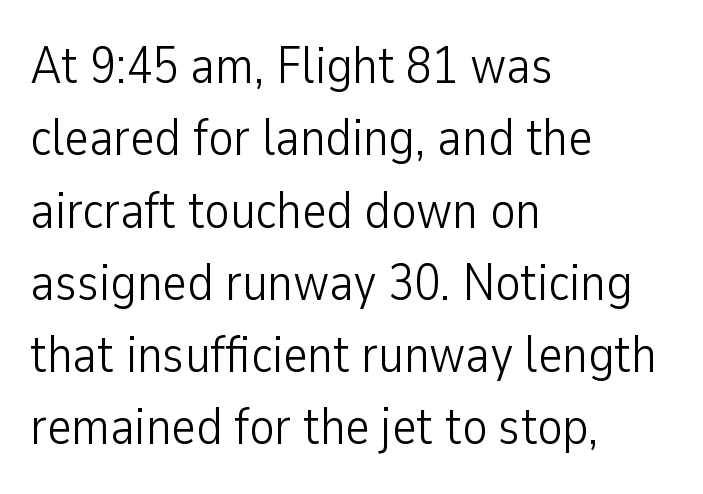
The image shows 52 px light, condensed sans-serif type, upright; set left-aligned, normal line spacing (1.39x), normal letter spacing, not underlined; low stroke contrast and a medium x-height.
